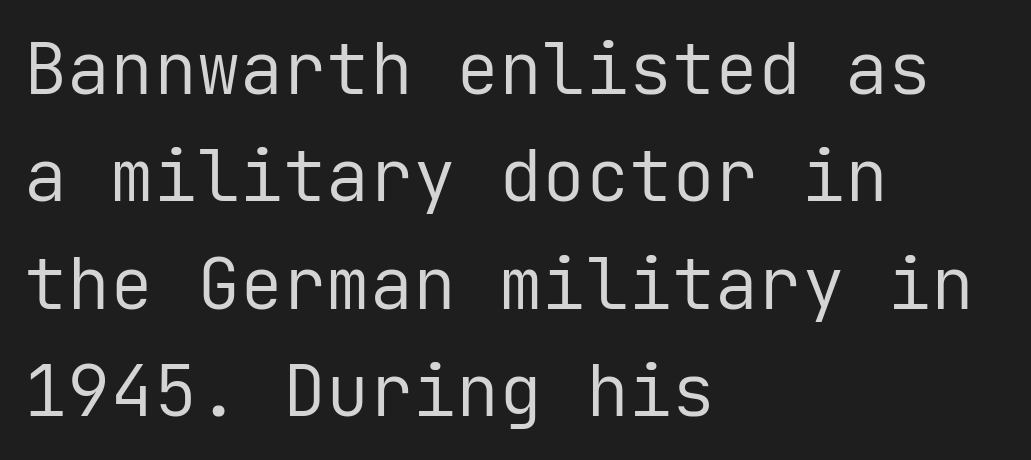
The image shows 72 px regular-weight sans-serif type, upright, monospaced; set left-aligned, normal line spacing (1.49x), normal letter spacing, not underlined; low stroke contrast and a medium x-height.
